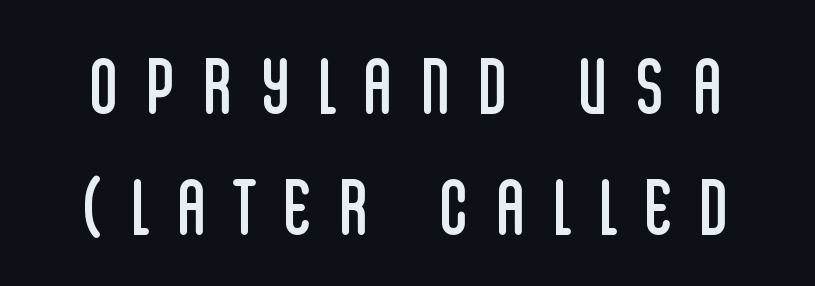
The image shows 76 px regular-weight, condensed sans-serif type, upright; set normal line spacing (1.59x), unusually wide letter spacing (+0.39 em), not underlined; low stroke contrast and a large x-height.
